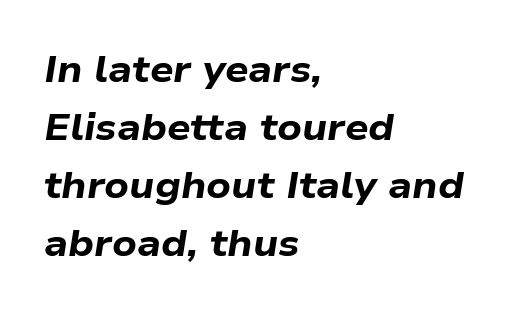
The image shows 37 px bold, wide type, italic (leaning right); set left-aligned, normal line spacing (1.57x), normal letter spacing, not underlined; low stroke contrast and a medium x-height.
